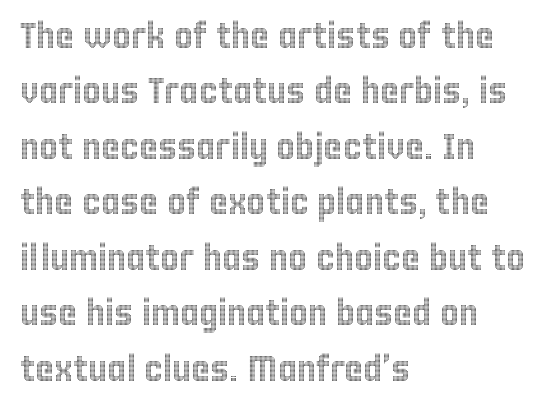
{"italic": "no", "width": "condensed", "x_height": "large", "monospaced": "no", "underline": "no", "align": "left", "line_spacing": "normal", "line_spacing_ratio": 1.54, "letter_spacing": "normal", "letter_spacing_em": 0.0, "glyph_px": 36}
